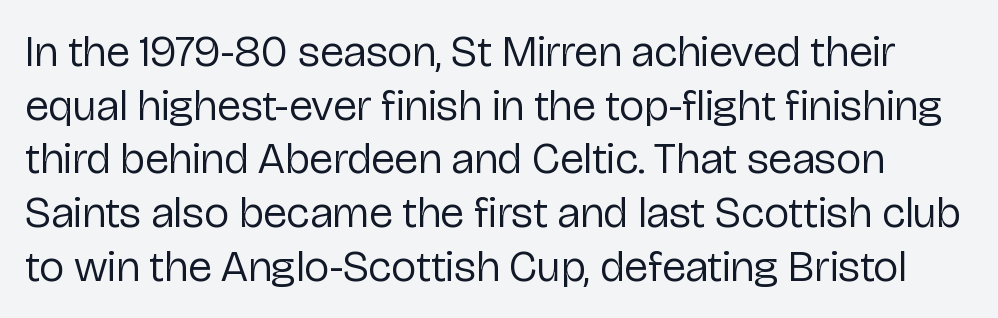
Q: Is the text bold? A: No.
Q: Is the text italic (slanted)? A: No, it is upright.
Q: Is the typeface a serif or a sans-serif typeface? A: Sans-serif.
Q: Is the text underlined? A: No.
Q: Is the spacing between letters normal or unusually wide? A: Normal.
Q: Width (condensed, normal, or wide)? A: Normal.
Q: Stroke contrast? A: Low.
Q: x-height? A: Medium.
Q: Monospaced? A: No.
